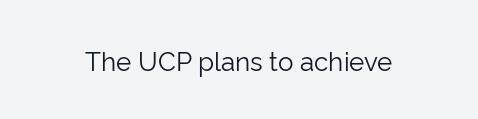
Q: Is the text bold? A: No.
Q: Is the text italic (slanted)? A: No, it is upright.
Q: Is the text underlined? A: No.
Q: Is the spacing between letters normal or unusually wide? A: Normal.
